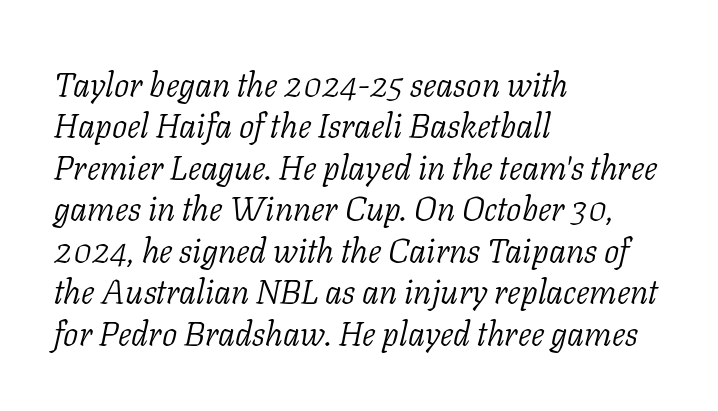
Q: Is the text bold? A: No.
Q: Is the text italic (slanted)? A: Yes, it leans right by about 11 degrees.
Q: Is the typeface a serif or a sans-serif typeface? A: Serif.
Q: Is the text underlined? A: No.
Q: How is the paragraph aligned? A: Left-aligned.
Q: Is the spacing between letters normal or unusually wide? A: Normal.
Q: Width (condensed, normal, or wide)? A: Normal.
Q: Stroke contrast? A: Low.
Q: x-height? A: Medium.
Q: Monospaced? A: No.
